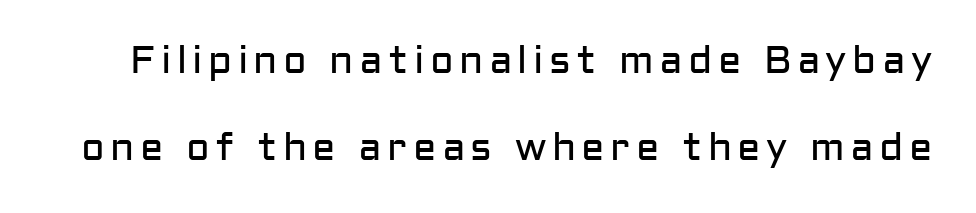
Q: Is the text bold? A: No.
Q: Is the text italic (slanted)? A: No, it is upright.
Q: Is the typeface a serif or a sans-serif typeface? A: Sans-serif.
Q: Is the text underlined? A: No.
Q: Is the spacing between lines tight, normal or loose? A: Loose.
Q: Width (condensed, normal, or wide)? A: Normal.
Q: Stroke contrast? A: Low.
Q: x-height? A: Medium.
Q: Monospaced? A: No.
